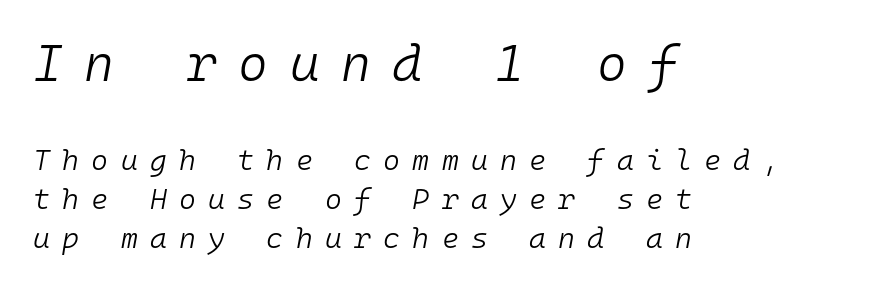
{"italic": "yes", "lean": "right", "slant_degrees": 10, "bold": "no", "weight": "light", "width": "normal", "stroke_contrast": "low", "x_height": "medium", "monospaced": "yes", "underline": "no", "align": "left", "line_spacing": "normal", "line_spacing_ratio": 1.35, "letter_spacing": "wide", "letter_spacing_em": 0.42, "larger_block": "first", "size_ratio": 1.76, "glyph_px": 51}
